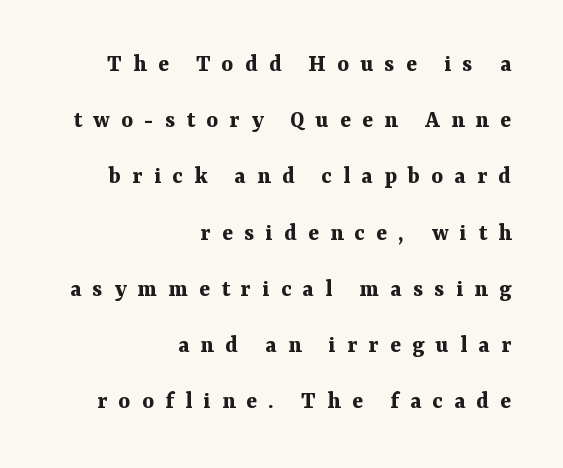
Q: Is the text bold? A: Yes.
Q: Is the text italic (slanted)? A: No, it is upright.
Q: Is the text underlined? A: No.
Q: How is the paragraph aligned? A: Right-aligned.
Q: Is the spacing between letters normal or unusually wide? A: Unusually wide.
Q: Is the spacing between lines tight, normal or loose? A: Loose.
